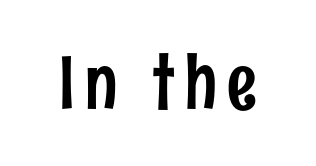
Q: Is the text italic (slanted)? A: No, it is upright.
Q: Is the typeface a serif or a sans-serif typeface? A: Sans-serif.
Q: Is the text underlined? A: No.
Q: Width (condensed, normal, or wide)? A: Condensed.
Q: Stroke contrast? A: Low.
Q: x-height? A: Medium.
Q: Monospaced? A: No.
